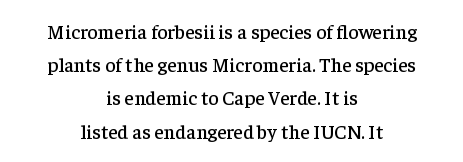
Q: Is the text italic (slanted)? A: No, it is upright.
Q: Is the text underlined? A: No.
Q: How is the paragraph aligned? A: Centered.
Q: Is the spacing between letters normal or unusually wide? A: Normal.
Q: Is the spacing between lines tight, normal or loose? A: Normal.
